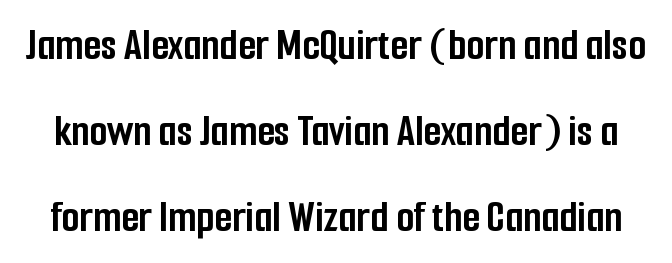
The image shows 46 px semibold, condensed sans-serif type, upright; set line spacing 1.87x, normal letter spacing, not underlined; low stroke contrast and a medium x-height.
